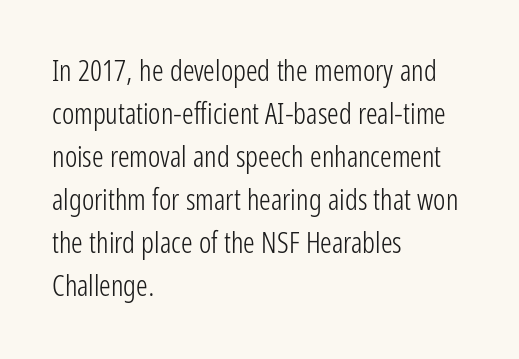
Q: Is the text bold? A: No.
Q: Is the text italic (slanted)? A: No, it is upright.
Q: Is the typeface a serif or a sans-serif typeface? A: Sans-serif.
Q: Is the text underlined? A: No.
Q: How is the paragraph aligned? A: Left-aligned.
Q: Is the spacing between letters normal or unusually wide? A: Normal.
Q: Is the spacing between lines tight, normal or loose? A: Normal.
Q: Width (condensed, normal, or wide)? A: Condensed.
Q: Stroke contrast? A: Low.
Q: x-height? A: Medium.
Q: Monospaced? A: No.
